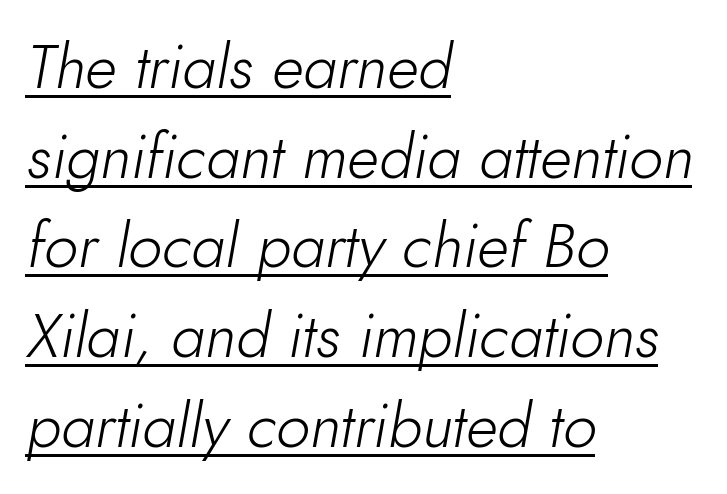
{"italic": "yes", "lean": "right", "slant_degrees": 10, "bold": "no", "weight": "light", "width": "normal", "stroke_contrast": "low", "x_height": "small", "monospaced": "no", "underline": "yes", "align": "left", "line_spacing": "normal", "line_spacing_ratio": 1.47, "letter_spacing": "normal", "letter_spacing_em": 0.0, "glyph_px": 61}
